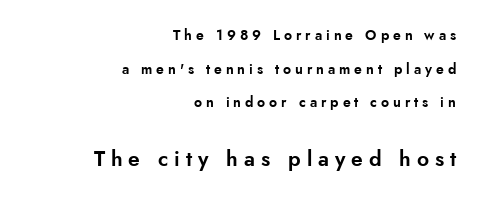
If you squint, the bottom block still reads clearly — it's the larger of the two. There is plenty of visible air inserted between adjacent glyphs. Regarding leading, the lines here are spaced well apart. Ordinary non-slanted type is in use. Words float on clear page, feet unadorned.
